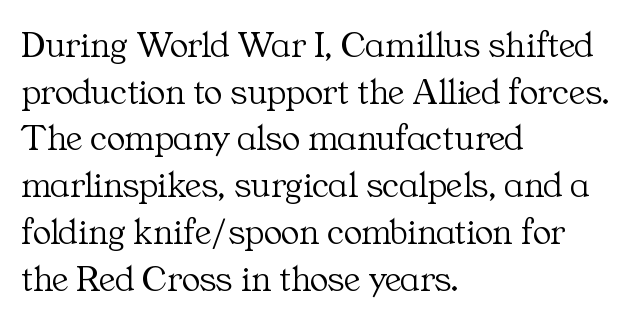
The image shows 38 px light serif type, upright; set left-aligned, line spacing 1.23x, normal letter spacing, not underlined; medium stroke contrast and a medium x-height.
